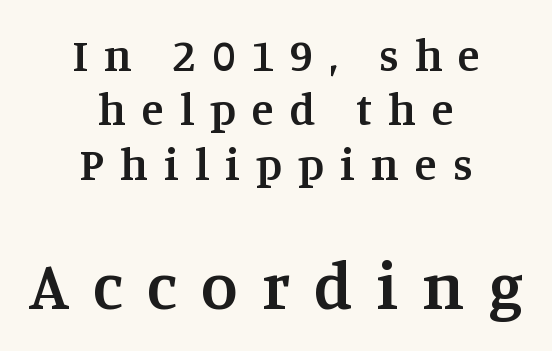
{"serif": "yes", "italic": "no", "bold": "semi", "weight": "semibold", "width": "normal", "stroke_contrast": "medium", "x_height": "large", "monospaced": "no", "underline": "no", "align": "center", "line_spacing_ratio": 1.21, "letter_spacing": "wide", "letter_spacing_em": 0.36, "larger_block": "second", "size_ratio": 1.49, "glyph_px": 67}
